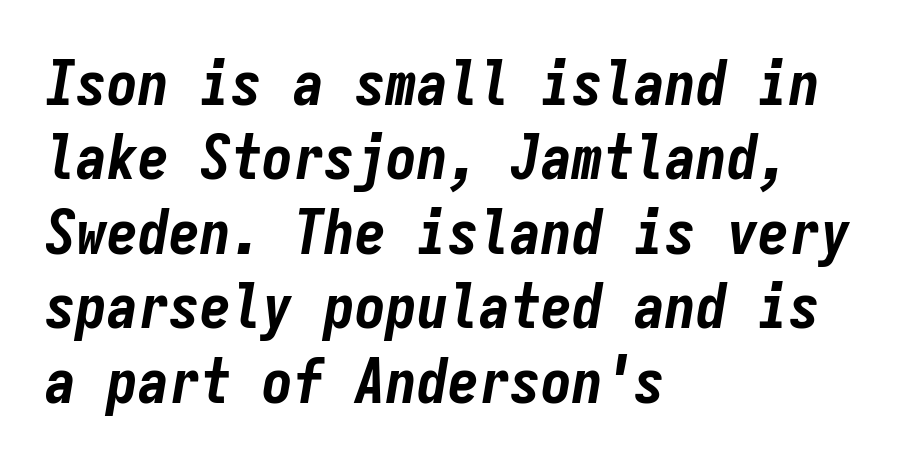
Q: Is the text bold? A: Yes.
Q: Is the text italic (slanted)? A: Yes, it leans right by about 9 degrees.
Q: Is the text underlined? A: No.
Q: How is the paragraph aligned? A: Left-aligned.
Q: Is the spacing between letters normal or unusually wide? A: Normal.
Q: Width (condensed, normal, or wide)? A: Condensed.
Q: Stroke contrast? A: Low.
Q: x-height? A: Medium.
Q: Monospaced? A: Yes.
